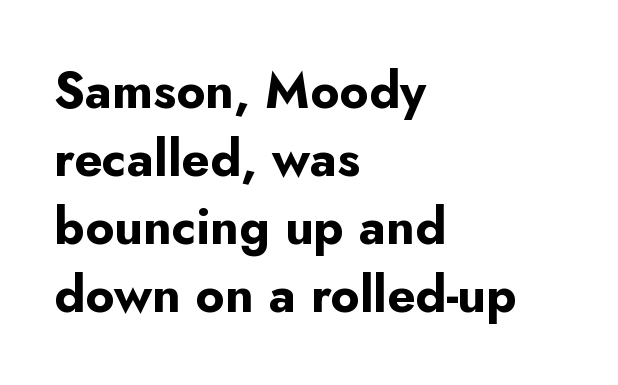
The image shows 50 px bold sans-serif type, upright; set left-aligned, normal line spacing (1.36x), normal letter spacing, not underlined; low stroke contrast and a small x-height.
